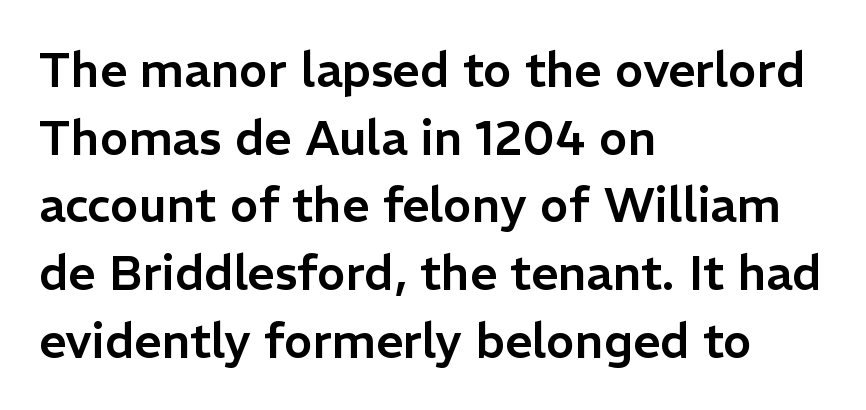
The image shows 48 px sans-serif type, upright; set left-aligned, normal line spacing (1.41x), normal letter spacing, not underlined; low stroke contrast and a medium x-height.
